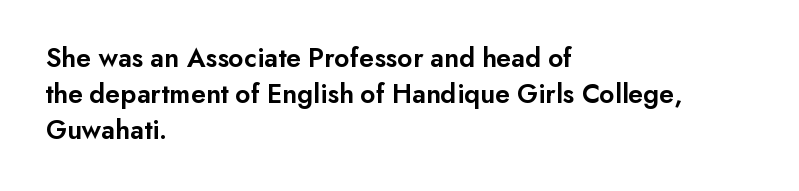
{"serif": "no", "italic": "no", "bold": "semi", "weight": "semibold", "width": "normal", "stroke_contrast": "low", "x_height": "small", "monospaced": "no", "underline": "no", "align": "left", "line_spacing": "normal", "line_spacing_ratio": 1.28, "letter_spacing": "normal", "letter_spacing_em": 0.0, "glyph_px": 28}
